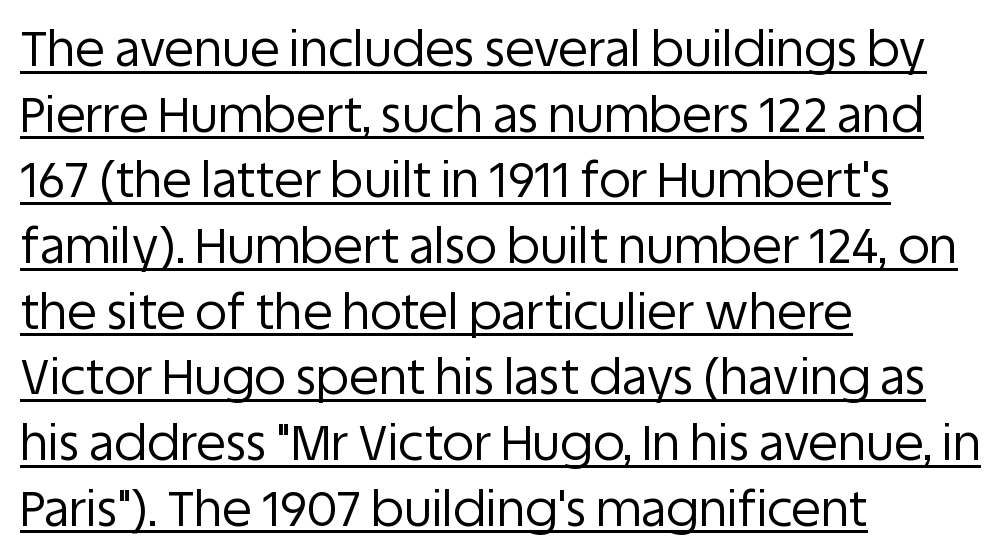
{"serif": "no", "italic": "no", "bold": "no", "weight": "regular", "width": "normal", "stroke_contrast": "low", "x_height": "large", "monospaced": "no", "underline": "yes", "align": "left", "line_spacing": "normal", "line_spacing_ratio": 1.34, "letter_spacing": "normal", "letter_spacing_em": 0.0, "glyph_px": 49}
